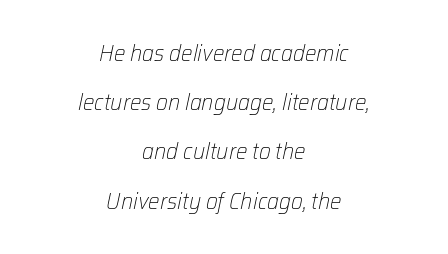
{"italic": "yes", "lean": "right", "slant_degrees": 12, "bold": "no", "underline": "no", "align": "center", "line_spacing": "loose", "line_spacing_ratio": 2.14, "letter_spacing": "normal", "letter_spacing_em": 0.0, "glyph_px": 23}
